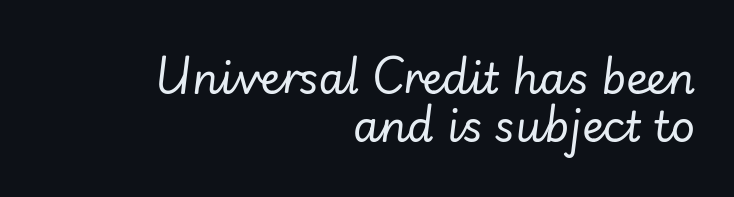
Q: Is the text bold? A: No.
Q: Is the text italic (slanted)? A: Yes, it leans right by about 7 degrees.
Q: Is the text underlined? A: No.
Q: How is the paragraph aligned? A: Right-aligned.
Q: Is the spacing between letters normal or unusually wide? A: Normal.
Q: Is the spacing between lines tight, normal or loose? A: Tight.
Q: Width (condensed, normal, or wide)? A: Normal.
Q: Stroke contrast? A: Low.
Q: x-height? A: Small.
Q: Monospaced? A: No.
